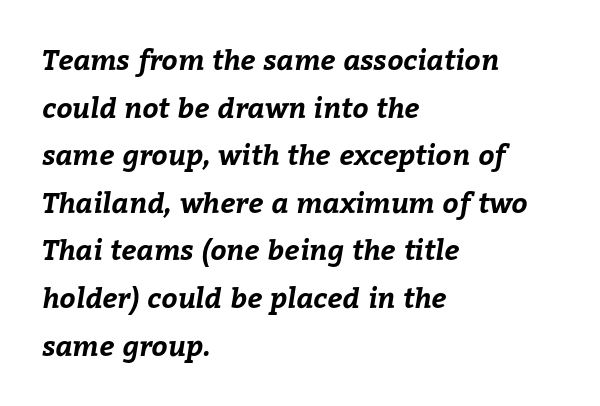
Q: Is the text bold? A: Yes.
Q: Is the text underlined? A: No.
Q: How is the paragraph aligned? A: Left-aligned.
Q: Is the spacing between letters normal or unusually wide? A: Normal.
Q: Is the spacing between lines tight, normal or loose? A: Normal.
Q: Width (condensed, normal, or wide)? A: Normal.
Q: Stroke contrast? A: Low.
Q: x-height? A: Medium.
Q: Monospaced? A: No.
